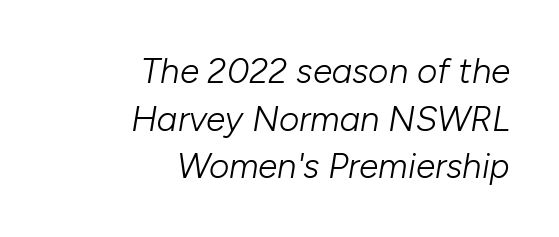
Weight class: somewhere from thin through regular. Does the copy run flush right? Yes — the right margin is perfectly even. Vertically, the passage feels balanced, rows spaced as you'd expect. No word sits above an underline. Rendered with sloped, italic letterforms.
